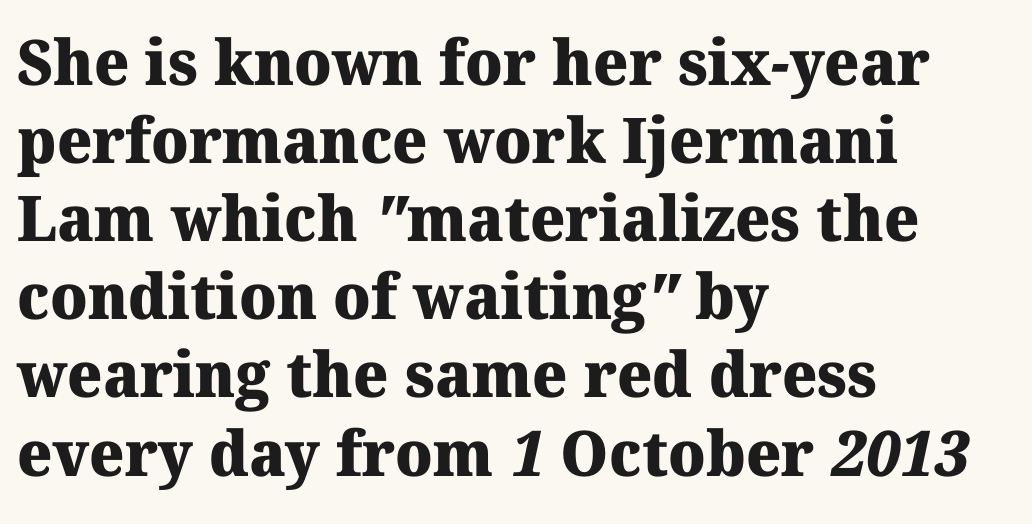
{"serif": "yes", "bold": "yes", "weight": "heavy", "width": "normal", "stroke_contrast": "medium", "x_height": "medium", "monospaced": "no", "underline": "no", "align": "left", "line_spacing_ratio": 1.24, "letter_spacing": "normal", "letter_spacing_em": 0.0, "glyph_px": 63}
